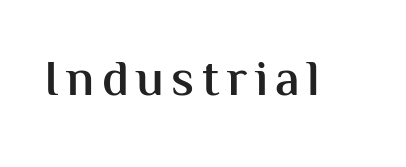
Is this a fixed-width face? No — the glyphs have proportional, varying widths. What weight is shown? A semibold, between regular and bold. The strip under each line holds only bare page. Serifs: no, the terminals of the letterforms are clean. No italicization has been applied; the sample stays upright.
